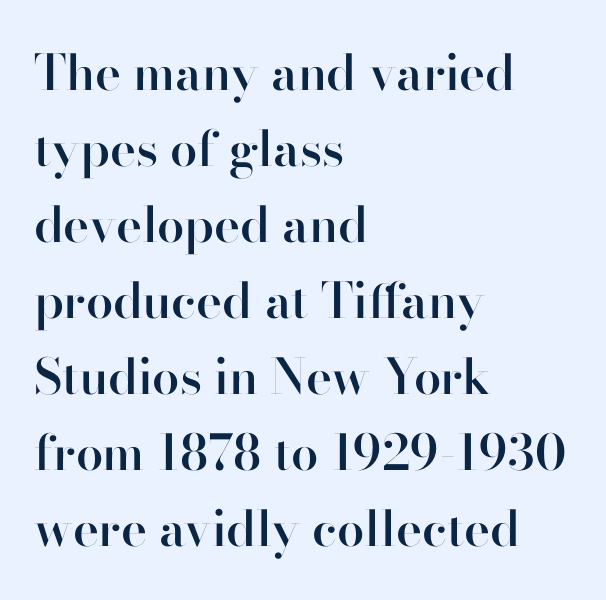
Q: Is the text bold? A: Semi-bold.
Q: Is the text italic (slanted)? A: No, it is upright.
Q: Is the typeface a serif or a sans-serif typeface? A: Sans-serif.
Q: Is the text underlined? A: No.
Q: How is the paragraph aligned? A: Left-aligned.
Q: Is the spacing between letters normal or unusually wide? A: Normal.
Q: Is the spacing between lines tight, normal or loose? A: Normal.
Q: Width (condensed, normal, or wide)? A: Normal.
Q: Stroke contrast? A: High.
Q: x-height? A: Small.
Q: Monospaced? A: No.
